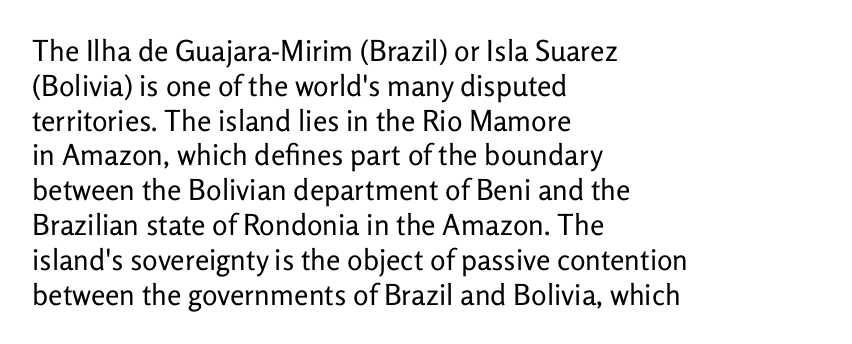
Font category for this specimen: sans-serif. The cut favours lightness, reaching ordinary text weight at its darkest. The type is set solid horizontally, with unmodified tracking. The letters stand straight up with perfectly vertical stems. The zone under the glyphs is completely vacant. Varying glyph widths throughout — classic text-font behaviour.
